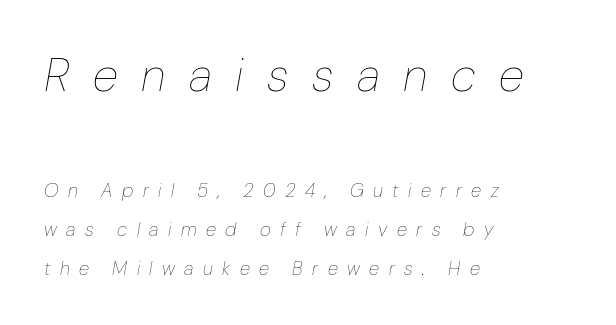
Q: Is the text bold? A: No.
Q: Is the text italic (slanted)? A: Yes, it leans right by about 10 degrees.
Q: Is the text underlined? A: No.
Q: How is the paragraph aligned? A: Left-aligned.
Q: Is the spacing between letters normal or unusually wide? A: Unusually wide.
Q: Is the spacing between lines tight, normal or loose? A: Loose.
Q: Which block of text is set in a larger size, the first (top) or the second (bottom)? A: The first (top) one.
Q: Width (condensed, normal, or wide)? A: Normal.
Q: Stroke contrast? A: Low.
Q: x-height? A: Medium.
Q: Monospaced? A: No.
